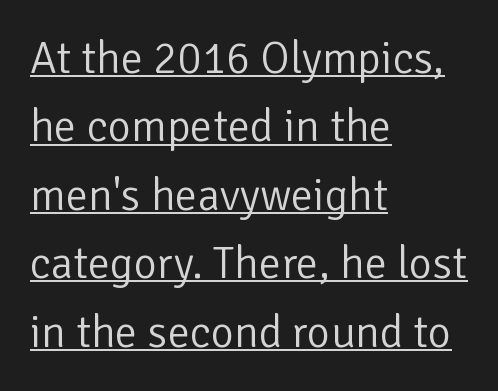
{"serif": "no", "italic": "no", "bold": "no", "weight": "light", "width": "normal", "stroke_contrast": "low", "x_height": "medium", "monospaced": "no", "underline": "yes", "align": "left", "line_spacing": "normal", "line_spacing_ratio": 1.52, "letter_spacing": "normal", "letter_spacing_em": 0.0, "glyph_px": 45}
